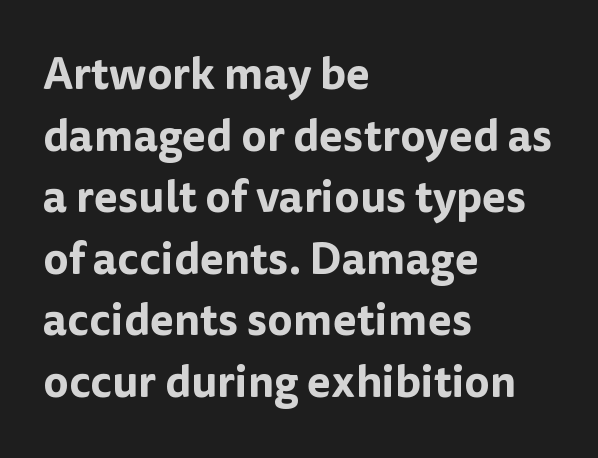
Q: Is the text italic (slanted)? A: No, it is upright.
Q: Is the typeface a serif or a sans-serif typeface? A: Sans-serif.
Q: Is the text underlined? A: No.
Q: How is the paragraph aligned? A: Left-aligned.
Q: Is the spacing between letters normal or unusually wide? A: Normal.
Q: Is the spacing between lines tight, normal or loose? A: Normal.
Q: Width (condensed, normal, or wide)? A: Normal.
Q: Stroke contrast? A: Low.
Q: x-height? A: Medium.
Q: Monospaced? A: No.
